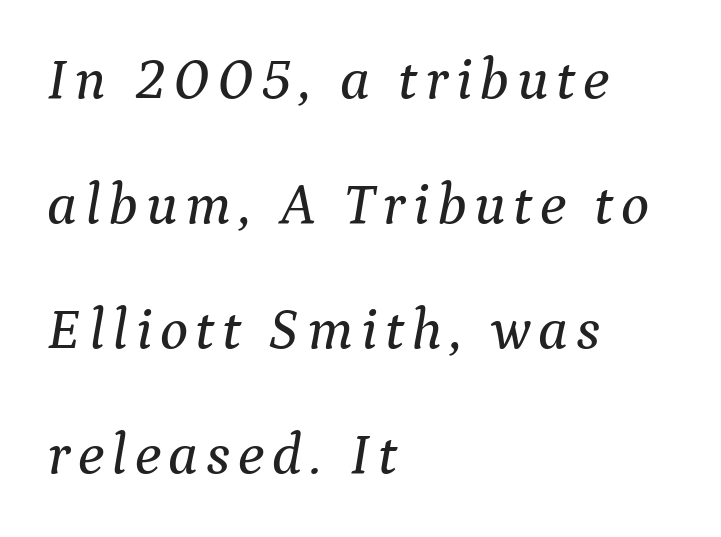
Q: Is the text italic (slanted)? A: Yes, it leans right by about 9 degrees.
Q: Is the typeface a serif or a sans-serif typeface? A: Serif.
Q: Is the text underlined? A: No.
Q: How is the paragraph aligned? A: Left-aligned.
Q: Is the spacing between lines tight, normal or loose? A: Loose.
Q: Width (condensed, normal, or wide)? A: Normal.
Q: Stroke contrast? A: Medium.
Q: x-height? A: Medium.
Q: Monospaced? A: No.
